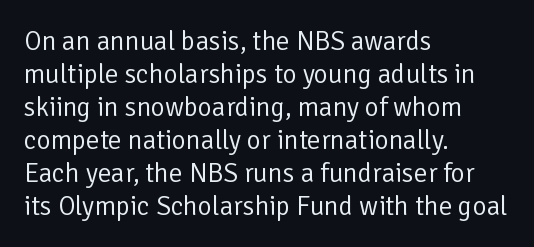
{"italic": "no", "bold": "no", "underline": "no", "align": "left", "line_spacing_ratio": 1.22, "letter_spacing": "normal", "letter_spacing_em": 0.0, "glyph_px": 27}
